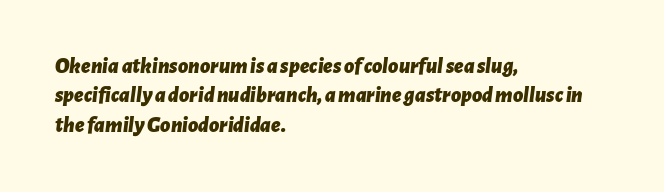
The line-height multiplier appears to be the usual default. Just letters on the line, the space beneath them empty. The ragged edge is on the right, which tells us the setting is flush left. Spacing between characters is what you'd get straight out of the box. Heft: maximum for text — a bold. The passage shown leans; its letterforms are oblique.
